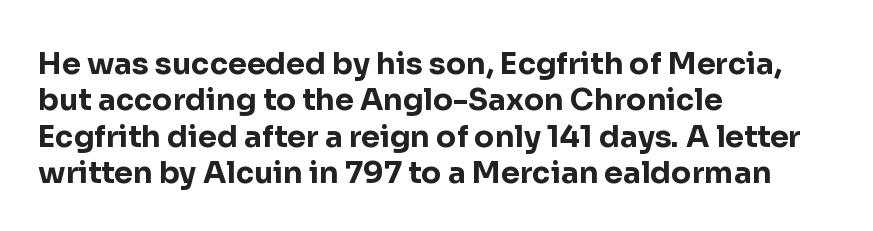
The image shows 30 px bold sans-serif type, upright; set left-aligned, line spacing 1.21x, normal letter spacing, not underlined; low stroke contrast and a medium x-height.
